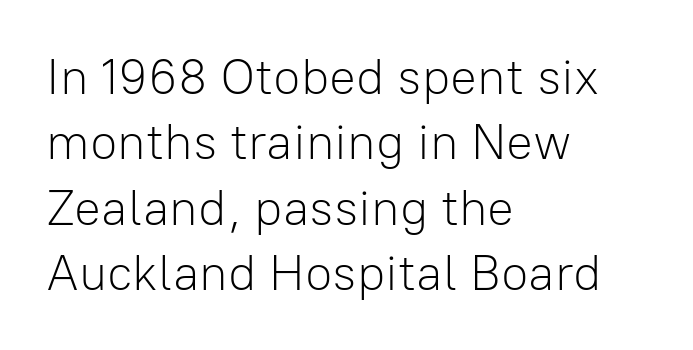
The image shows 50 px light sans-serif type, upright; set left-aligned, normal line spacing (1.31x), normal letter spacing, not underlined; low stroke contrast and a medium x-height.
